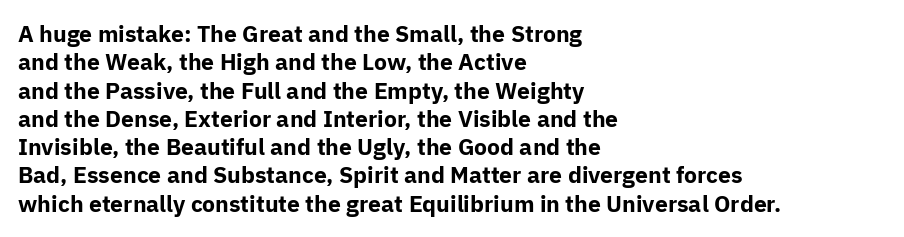
The image shows 23 px bold type, upright; set left-aligned, line spacing 1.23x, normal letter spacing, not underlined.
